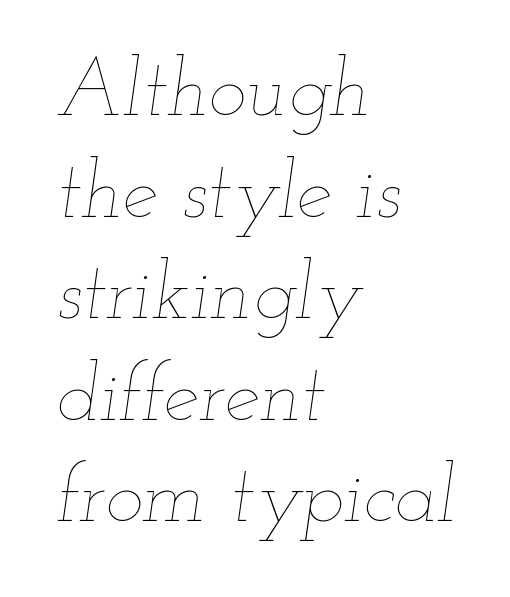
Q: Is the text bold? A: No.
Q: Is the text italic (slanted)? A: Yes, it leans right by about 12 degrees.
Q: Is the text underlined? A: No.
Q: How is the paragraph aligned? A: Left-aligned.
Q: Is the spacing between letters normal or unusually wide? A: Normal.
Q: Is the spacing between lines tight, normal or loose? A: Normal.
Q: Width (condensed, normal, or wide)? A: Wide.
Q: Stroke contrast? A: Low.
Q: x-height? A: Small.
Q: Monospaced? A: No.
